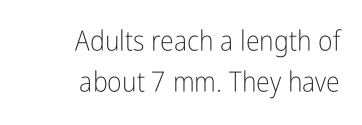
Q: Is the text bold? A: No.
Q: Is the text italic (slanted)? A: No, it is upright.
Q: Is the typeface a serif or a sans-serif typeface? A: Sans-serif.
Q: Is the text underlined? A: No.
Q: How is the paragraph aligned? A: Right-aligned.
Q: Is the spacing between letters normal or unusually wide? A: Normal.
Q: Is the spacing between lines tight, normal or loose? A: Normal.
Q: Width (condensed, normal, or wide)? A: Condensed.
Q: Stroke contrast? A: Low.
Q: x-height? A: Medium.
Q: Monospaced? A: No.
